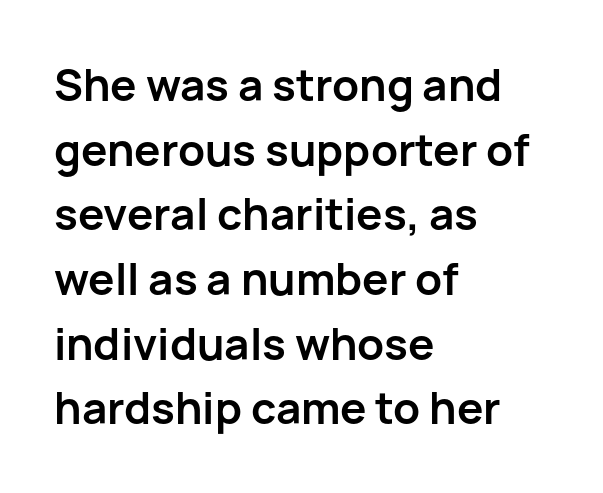
Q: Is the text bold? A: Yes.
Q: Is the text italic (slanted)? A: No, it is upright.
Q: Is the typeface a serif or a sans-serif typeface? A: Sans-serif.
Q: Is the text underlined? A: No.
Q: How is the paragraph aligned? A: Left-aligned.
Q: Is the spacing between letters normal or unusually wide? A: Normal.
Q: Is the spacing between lines tight, normal or loose? A: Normal.
Q: Width (condensed, normal, or wide)? A: Normal.
Q: Stroke contrast? A: Low.
Q: x-height? A: Medium.
Q: Monospaced? A: No.
